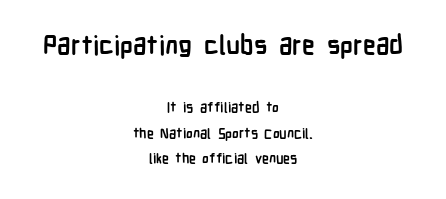
The image shows 26 px bold type, upright; set centered, line spacing 1.82x, normal letter spacing, not underlined; the first (top) block is 1.86x larger.
